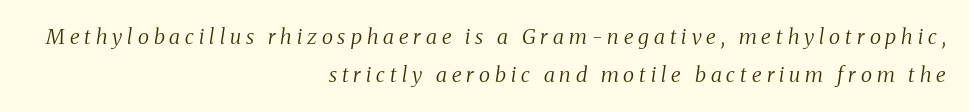
Q: Is the text bold? A: No.
Q: Is the text italic (slanted)? A: Yes, it leans right by about 8 degrees.
Q: Is the text underlined? A: No.
Q: How is the paragraph aligned? A: Right-aligned.
Q: Is the spacing between letters normal or unusually wide? A: Unusually wide.
